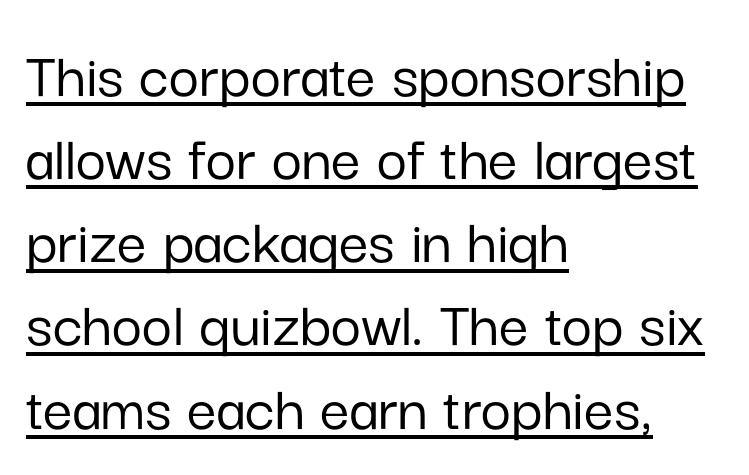
The image shows 66 px sans-serif type, upright; set left-aligned, normal line spacing (1.26x), normal letter spacing, underlined; low stroke contrast and a medium x-height.
